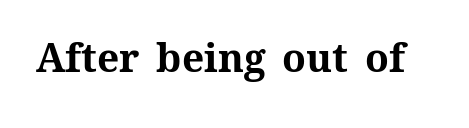
{"italic": "no", "bold": "yes", "weight": "bold", "width": "normal", "stroke_contrast": "medium", "x_height": "medium", "monospaced": "no", "underline": "no", "letter_spacing": "normal", "letter_spacing_em": 0.0, "glyph_px": 39}
